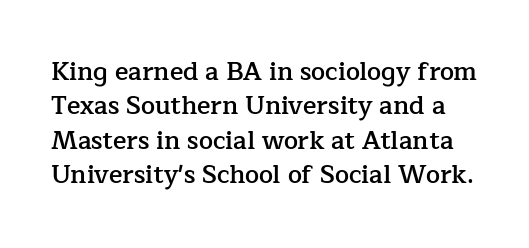
{"italic": "no", "bold": "semi", "underline": "no", "line_spacing": "normal", "line_spacing_ratio": 1.38, "letter_spacing": "normal", "letter_spacing_em": 0.0, "glyph_px": 25}
